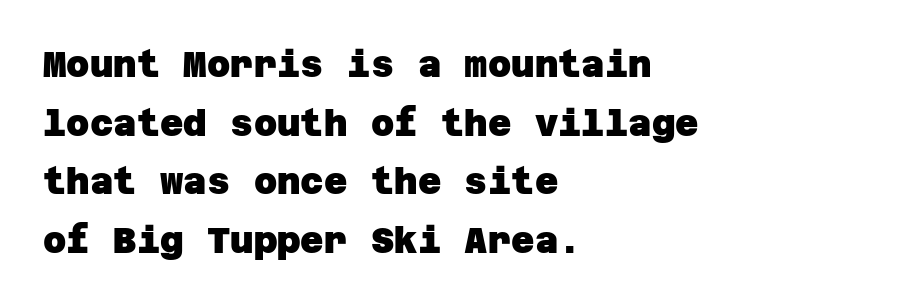
Q: Is the text bold? A: Yes.
Q: Is the typeface a serif or a sans-serif typeface? A: Sans-serif.
Q: Is the text underlined? A: No.
Q: How is the paragraph aligned? A: Left-aligned.
Q: Is the spacing between letters normal or unusually wide? A: Normal.
Q: Is the spacing between lines tight, normal or loose? A: Normal.
Q: Width (condensed, normal, or wide)? A: Normal.
Q: Stroke contrast? A: Low.
Q: x-height? A: Large.
